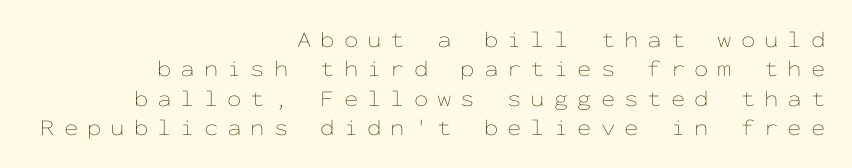
The image shows 23 px text type, upright; set right-aligned, normal line spacing (1.28x), unusually wide letter spacing (+0.39 em), not underlined.
